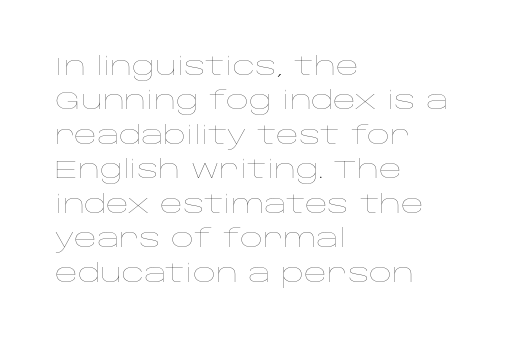
Spacing between characters is what you'd get straight out of the box. The passage shown is not underscored anywhere. The lines in this sample share a left origin and differ only in where they stop. The lines sit at an ordinary, default distance from one another. Is the type heavy? It reads as light-to-regular instead.
